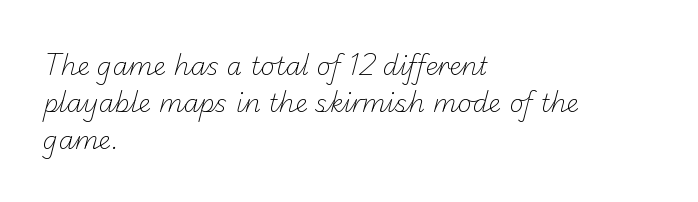
The image shows 25 px text type; set left-aligned, normal line spacing (1.48x), normal letter spacing, not underlined.
